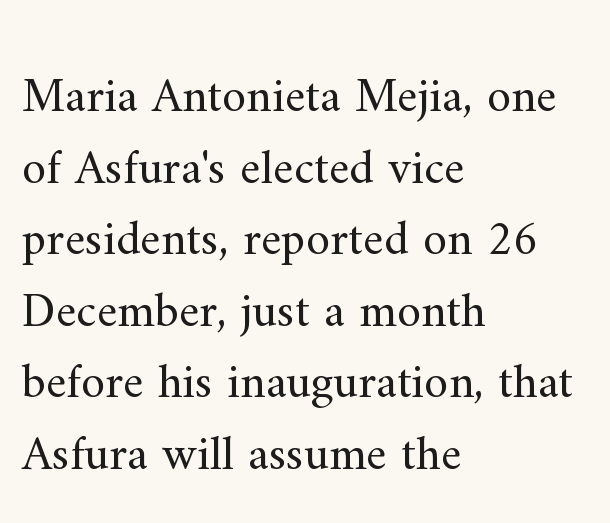
Q: Is the text bold? A: No.
Q: Is the text italic (slanted)? A: No, it is upright.
Q: Is the typeface a serif or a sans-serif typeface? A: Serif.
Q: Is the text underlined? A: No.
Q: How is the paragraph aligned? A: Left-aligned.
Q: Is the spacing between letters normal or unusually wide? A: Normal.
Q: Is the spacing between lines tight, normal or loose? A: Normal.
Q: Width (condensed, normal, or wide)? A: Normal.
Q: Stroke contrast? A: Medium.
Q: x-height? A: Small.
Q: Monospaced? A: No.
